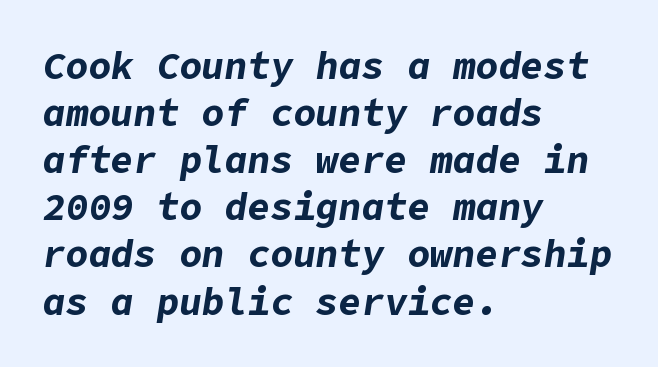
The image shows 38 px bold type, italic (leaning right); set left-aligned, line spacing 1.24x, normal letter spacing, not underlined; low stroke contrast and a medium x-height.
